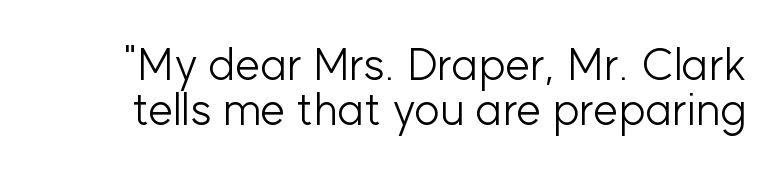
Q: Is the text bold? A: No.
Q: Is the text italic (slanted)? A: No, it is upright.
Q: Is the typeface a serif or a sans-serif typeface? A: Sans-serif.
Q: Is the text underlined? A: No.
Q: Is the spacing between letters normal or unusually wide? A: Normal.
Q: Is the spacing between lines tight, normal or loose? A: Tight.
Q: Width (condensed, normal, or wide)? A: Normal.
Q: Stroke contrast? A: Low.
Q: x-height? A: Medium.
Q: Monospaced? A: No.
